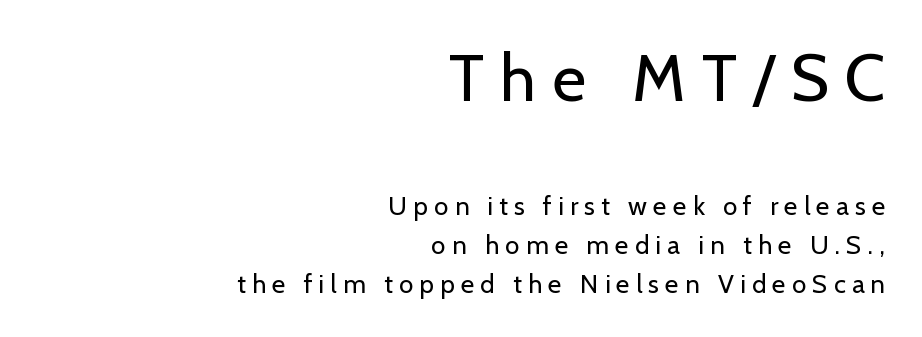
Q: Is the text bold? A: No.
Q: Is the text italic (slanted)? A: No, it is upright.
Q: Is the typeface a serif or a sans-serif typeface? A: Sans-serif.
Q: Is the text underlined? A: No.
Q: How is the paragraph aligned? A: Right-aligned.
Q: Is the spacing between letters normal or unusually wide? A: Unusually wide.
Q: Is the spacing between lines tight, normal or loose? A: Normal.
Q: Which block of text is set in a larger size, the first (top) or the second (bottom)? A: The first (top) one.
Q: Width (condensed, normal, or wide)? A: Normal.
Q: Stroke contrast? A: Low.
Q: x-height? A: Medium.
Q: Monospaced? A: No.
